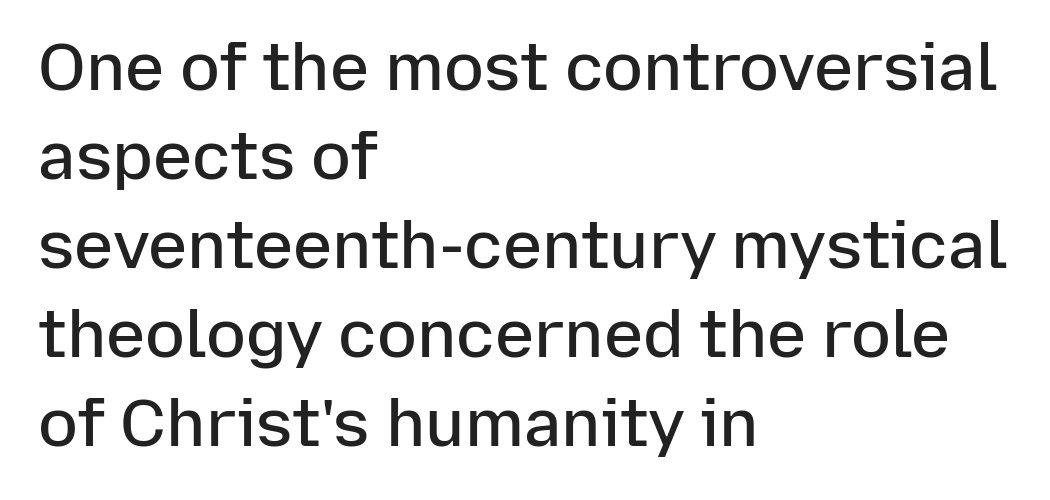
Line beginnings align vertically; line endings do not. In terms of leading, this rendering sits right in the middle. Is this a fixed-width face? No — the glyphs have proportional, varying widths. These lines are composed in type without serifs. Nobody touched the tracking dial on this one. Clear beneath every line of the passage.
